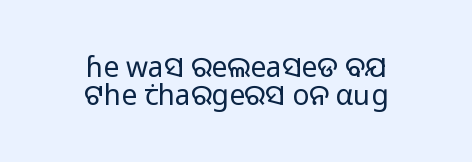
Is there any slant? The stems are plumb. The typeface chosen for these lines omits serifs. Is this a heavy cut? Hardly; it is regular or lighter. Check under the words: just untouched page. Does the leading feel generous? Not at all — it's pinched. Glyph-to-glyph distance matches everyday printed text.
